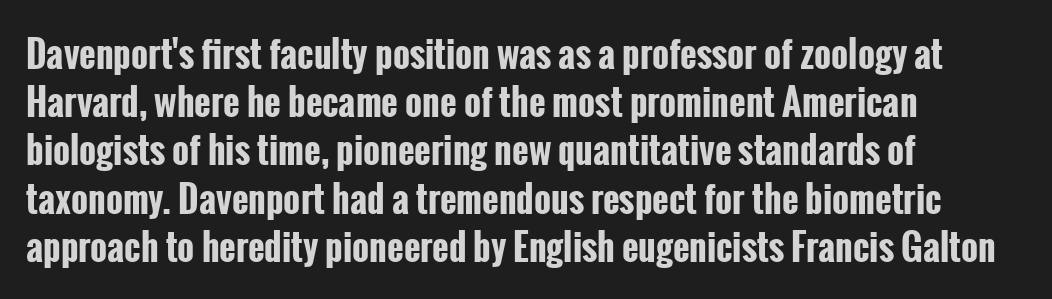
The image shows 36 px bold, condensed sans-serif type, upright; set left-aligned, normal line spacing (1.34x), normal letter spacing, not underlined; low stroke contrast and a medium x-height.
